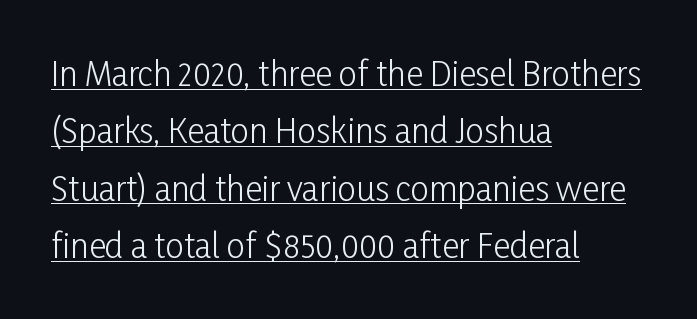
Serif or sans? Sans — the stroke terminals are bare. Italic? Not at all — the glyphs are vertical. Layout note: lines flush left. Spacing between characters is what you'd get straight out of the box. Unbolded letterforms with no extra heft. Every word sits above its own underline.
